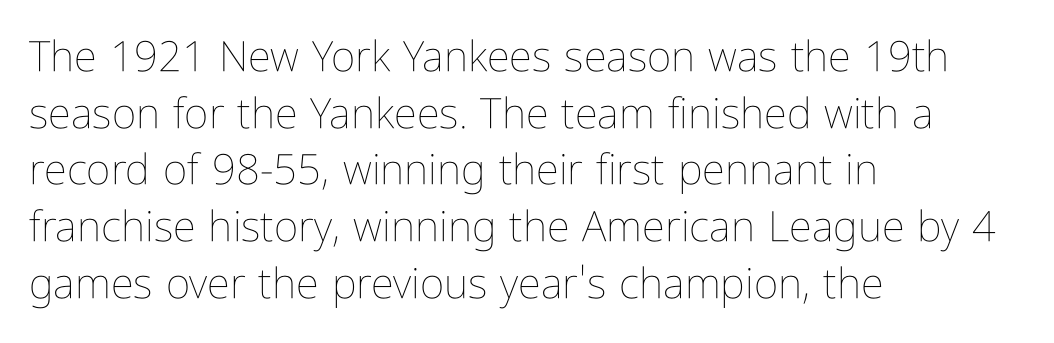
Q: Is the text bold? A: No.
Q: Is the text italic (slanted)? A: No, it is upright.
Q: Is the text underlined? A: No.
Q: How is the paragraph aligned? A: Left-aligned.
Q: Is the spacing between letters normal or unusually wide? A: Normal.
Q: Is the spacing between lines tight, normal or loose? A: Normal.
Q: Width (condensed, normal, or wide)? A: Condensed.
Q: Stroke contrast? A: Low.
Q: x-height? A: Medium.
Q: Monospaced? A: No.
